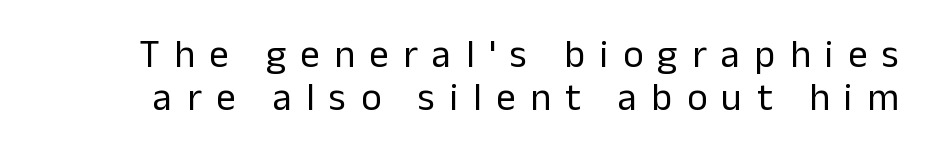
The image shows 39 px regular-weight sans-serif type, upright; set tight line spacing (1.09x), unusually wide letter spacing (+0.37 em), not underlined; low stroke contrast and a medium x-height.
